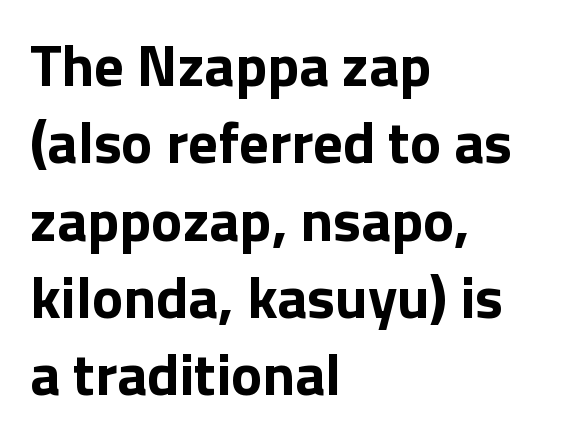
Posture: straight, roman, zero tilt. Are there feet on the stems? There aren't — it's a sans. Words float on clear page, feet unadorned. Where is the straight margin? On the left.
